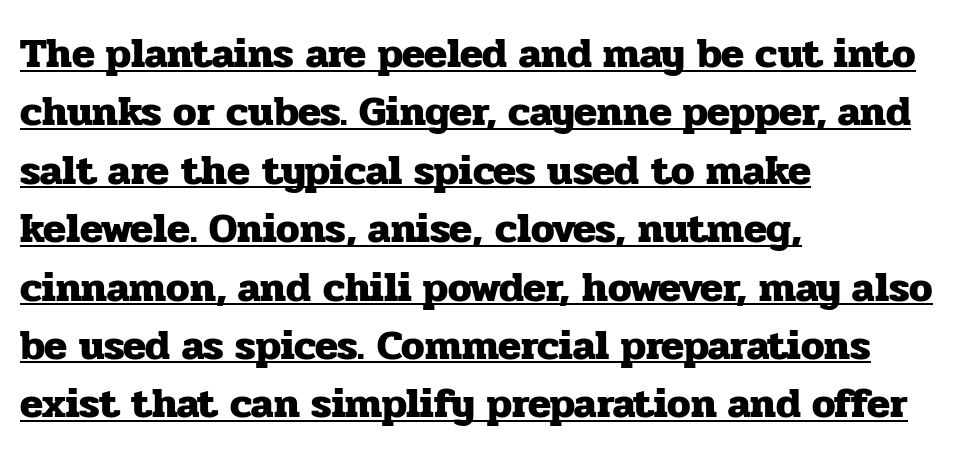
{"serif": "yes", "italic": "no", "bold": "yes", "weight": "heavy", "width": "normal", "stroke_contrast": "low", "x_height": "medium", "monospaced": "no", "underline": "yes", "align": "left", "line_spacing": "normal", "line_spacing_ratio": 1.39, "letter_spacing": "normal", "letter_spacing_em": 0.0, "glyph_px": 42}
